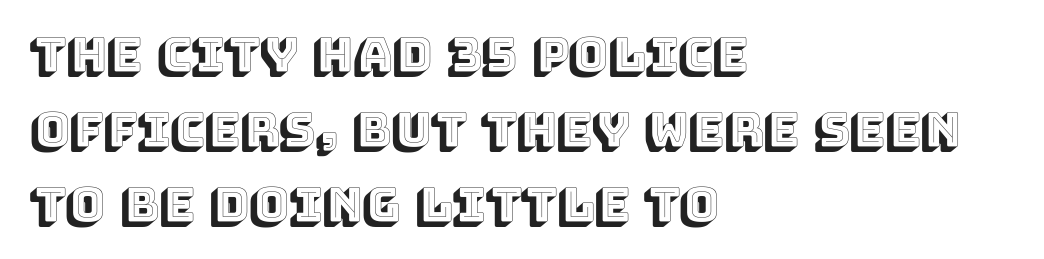
The lettering stays uniformly vertical, giving the passage a roman look. The rendering anchors every line to the left-hand side. The line texture is even and compact thanks to regular tracking. The zone under the glyphs is completely vacant. A typesetter would call this leading conventional body-copy spacing.
